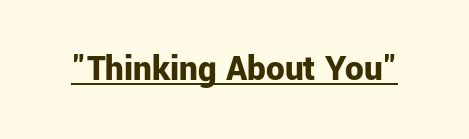
The image shows 37 px bold sans-serif type, upright; set normal letter spacing, underlined; low stroke contrast and a medium x-height.
